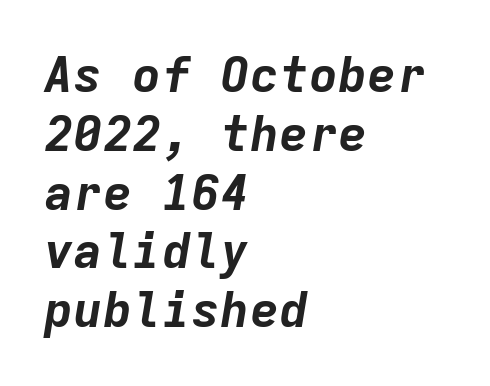
Each letter, wide or thin by design, is forced into the same width here. Look at the tracking — it's just the regular setting, nothing added. Posture: slanted. Each row of text sits above clean, open space. Compared with an ordinary text face, these strokes are far heavier — a full bold.
